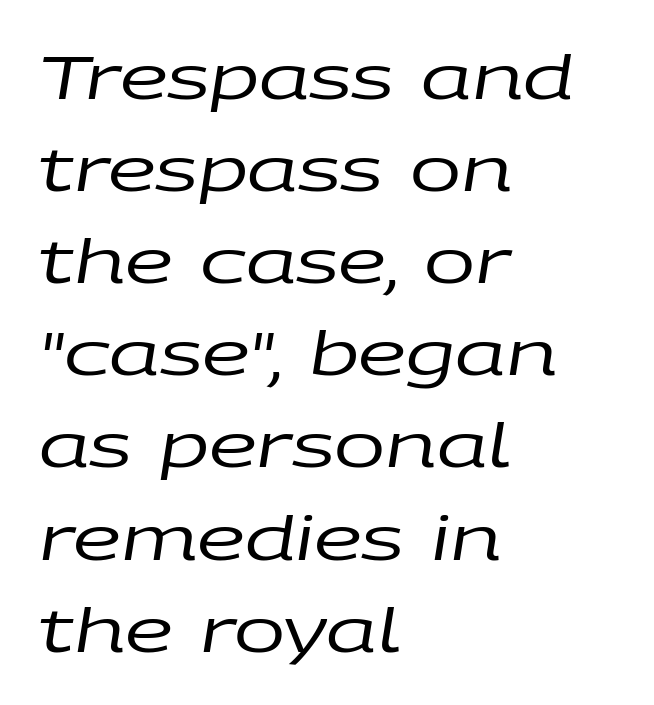
The gap between lines stays unmarked. Each word holds together tightly as a unit, with standard inter-letter gaps. Does the lettering tilt? It does — this is italic. Compared with a typical body face, this is equally light or lighter still. Is the block centered? No — it sits flush against the left margin.
